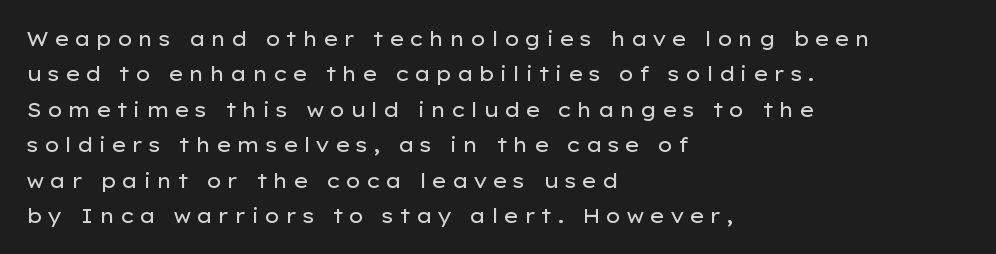
Q: Is the text bold? A: No.
Q: Is the text italic (slanted)? A: No, it is upright.
Q: Is the text underlined? A: No.
Q: How is the paragraph aligned? A: Left-aligned.
Q: Is the spacing between letters normal or unusually wide? A: Unusually wide.
